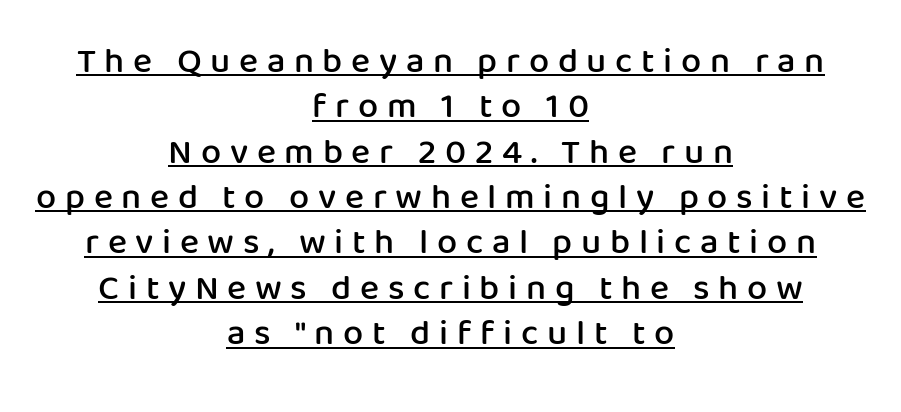
{"serif": "no", "italic": "no", "bold": "semi", "weight": "semibold", "width": "normal", "stroke_contrast": "low", "x_height": "medium", "monospaced": "no", "underline": "yes", "align": "center", "line_spacing": "normal", "line_spacing_ratio": 1.26, "letter_spacing": "wide", "letter_spacing_em": 0.24, "glyph_px": 36}
